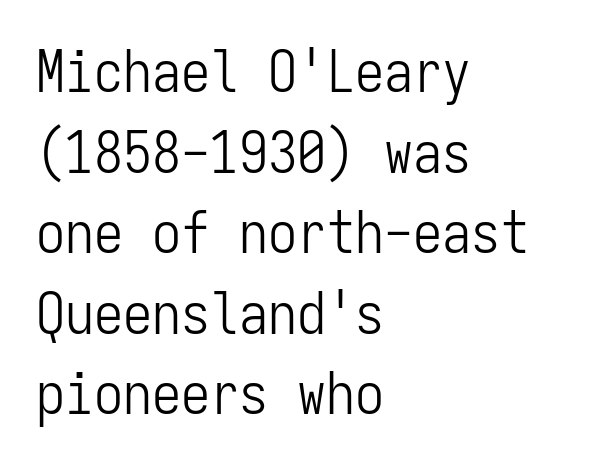
The image shows 58 px light, condensed sans-serif type, upright, monospaced; set left-aligned, normal line spacing (1.39x), normal letter spacing, not underlined; low stroke contrast and a medium x-height.
